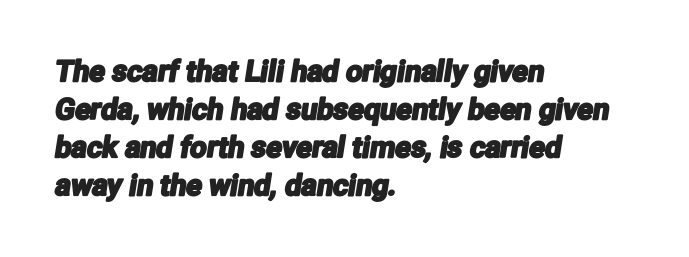
The image shows 29 px condensed sans-serif type; set left-aligned, normal line spacing (1.31x), normal letter spacing, not underlined; low stroke contrast and a medium x-height.
